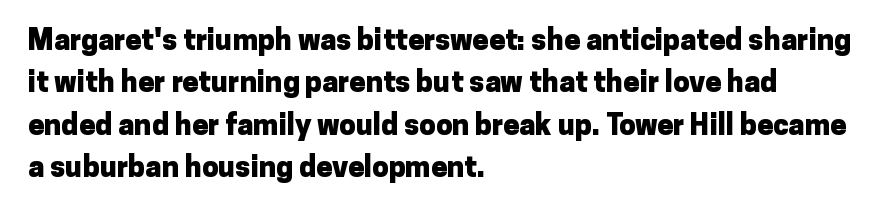
{"serif": "no", "italic": "no", "bold": "yes", "weight": "heavy", "width": "normal", "stroke_contrast": "low", "x_height": "medium", "monospaced": "no", "underline": "no", "align": "left", "line_spacing": "normal", "line_spacing_ratio": 1.46, "letter_spacing": "normal", "letter_spacing_em": 0.0, "glyph_px": 29}
